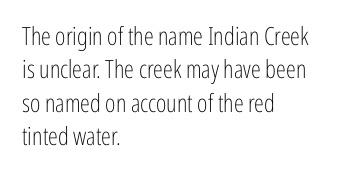
Notice how the stems are strictly vertical — no italics here. Clear beneath every line of the passage. Compared with typical paragraphs, the rows here are spaced about the same. The letters look calm and open, with moderate or lighter stems. Spacing between characters is what you'd get straight out of the box.
